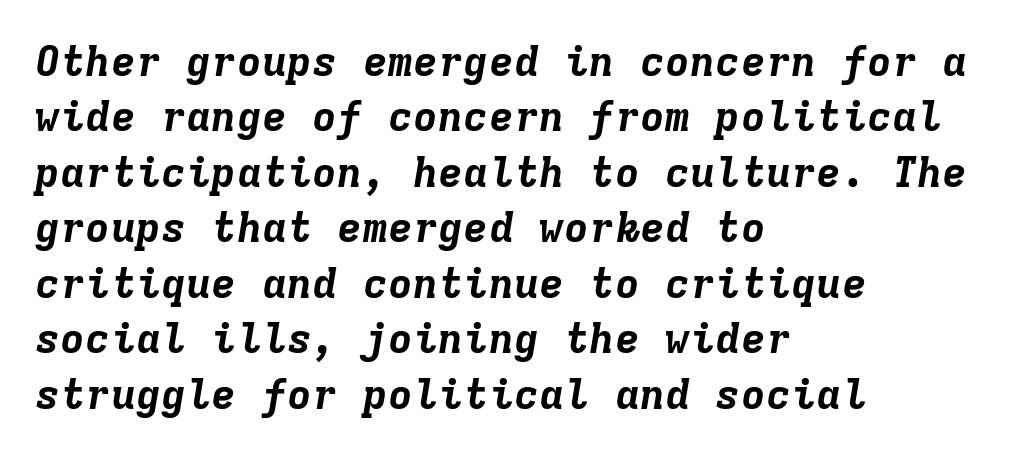
Interline gaps are of average width in this sample. Notice how the stems are inclined rather than vertical — that's the hallmark of italics. Looks like terminal output: every glyph gets an equal slot. Check the space under the baseline: it is left empty. Does the copy run flush right? No — it runs flush left. The letterforms sit shoulder to shoulder at normal distance.
